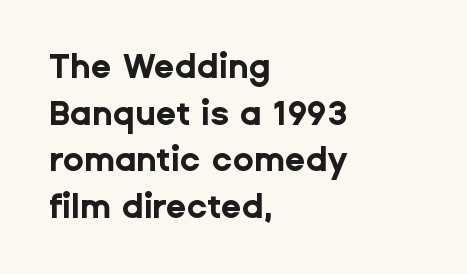
{"serif": "no", "italic": "no", "bold": "yes", "weight": "bold", "width": "normal", "stroke_contrast": "low", "x_height": "medium", "monospaced": "no", "underline": "no", "align": "left", "line_spacing": "normal", "line_spacing_ratio": 1.37, "letter_spacing": "normal", "letter_spacing_em": 0.0, "glyph_px": 34}
